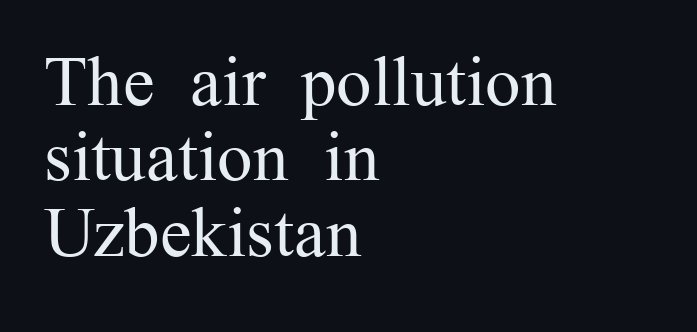
The image shows 71 px regular-weight serif type, upright; set left-aligned, tight line spacing (1.06x), normal letter spacing, not underlined; medium stroke contrast and a medium x-height.
